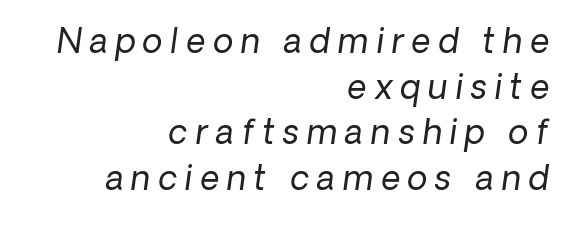
Q: Is the text bold? A: No.
Q: Is the text italic (slanted)? A: Yes, it leans right by about 8 degrees.
Q: Is the text underlined? A: No.
Q: How is the paragraph aligned? A: Right-aligned.
Q: Is the spacing between letters normal or unusually wide? A: Unusually wide.
Q: Is the spacing between lines tight, normal or loose? A: Normal.
Q: Width (condensed, normal, or wide)? A: Normal.
Q: Stroke contrast? A: Low.
Q: x-height? A: Medium.
Q: Monospaced? A: No.
